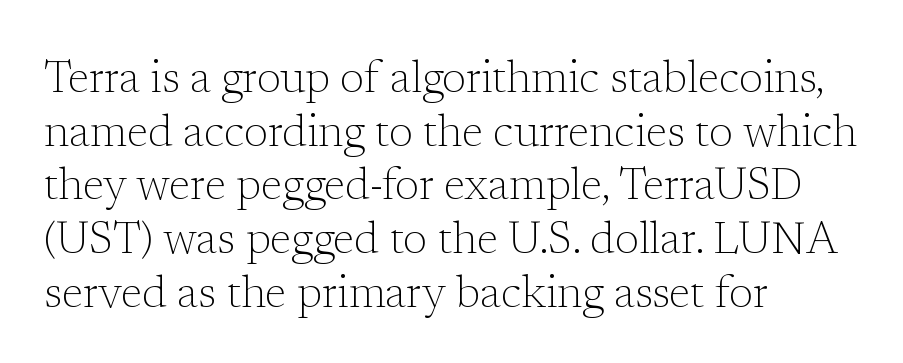
The image shows 44 px light serif type, upright; set left-aligned, line spacing 1.22x, normal letter spacing, not underlined; low stroke contrast and a medium x-height.
